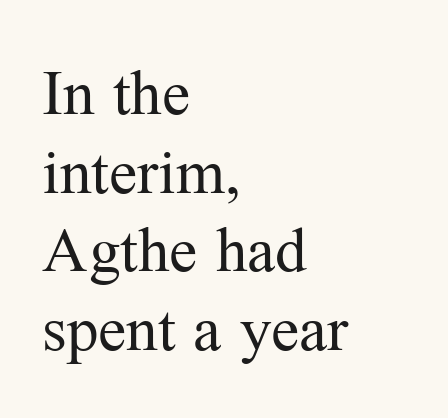
Q: Is the text bold? A: No.
Q: Is the text italic (slanted)? A: No, it is upright.
Q: Is the typeface a serif or a sans-serif typeface? A: Serif.
Q: Is the text underlined? A: No.
Q: How is the paragraph aligned? A: Left-aligned.
Q: Is the spacing between letters normal or unusually wide? A: Normal.
Q: Is the spacing between lines tight, normal or loose? A: Normal.
Q: Width (condensed, normal, or wide)? A: Normal.
Q: Stroke contrast? A: Medium.
Q: x-height? A: Medium.
Q: Monospaced? A: No.
